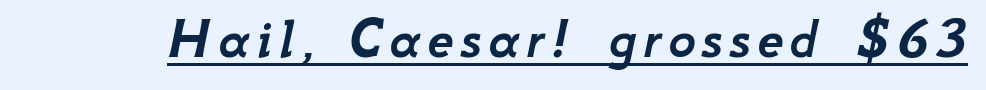
Does a line run under the words? Yes, clearly. Here the designer chose a conventional face with non-uniform glyph widths. Does the lettering tilt? It does — this is italic.
